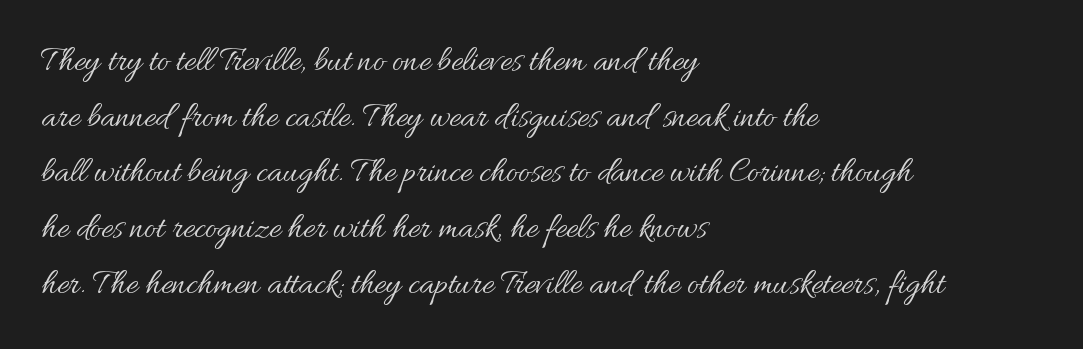
The rendering keeps characters at their native spacing. Regular leading. The strokes are not fattened; the text isn't bold. The foot of each line stays bare and open.
